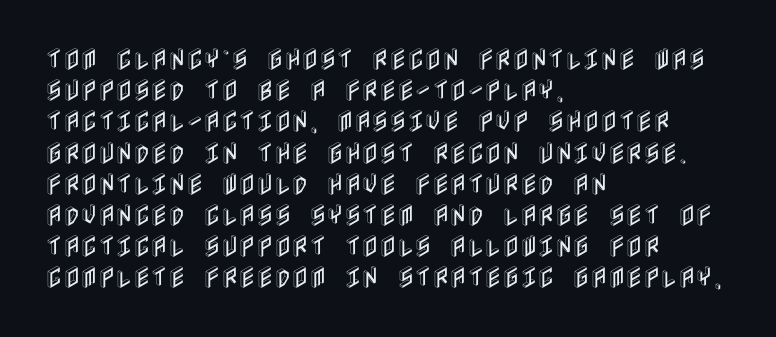
The image shows 24 px text type, upright; set left-aligned, normal line spacing (1.3x), normal letter spacing, not underlined.
